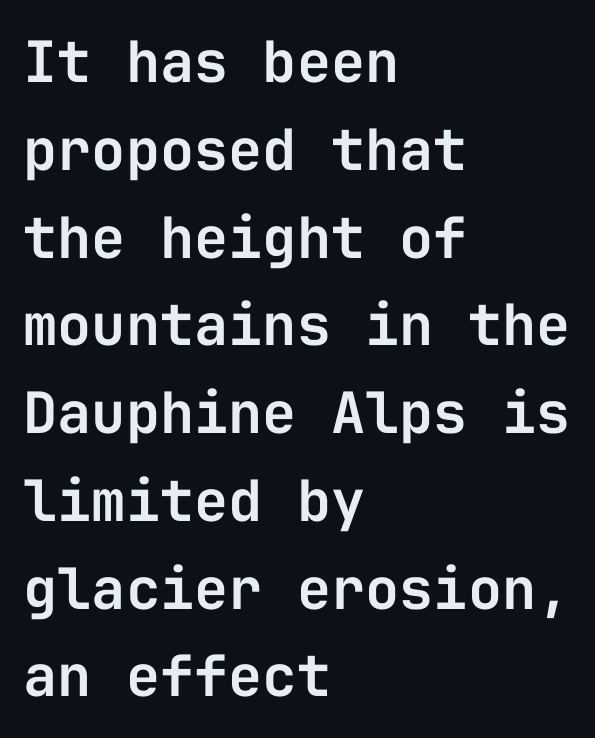
Quick note: interline space is typical. Look at the bottom of the vertical strokes: they stop flat, with no serifs. The lines are quadded left. This sample has the even, mechanical cadence of fixed-width lettering. The rendering keeps characters at their native spacing. You can tell it's not italic because the verticals are truly vertical.
